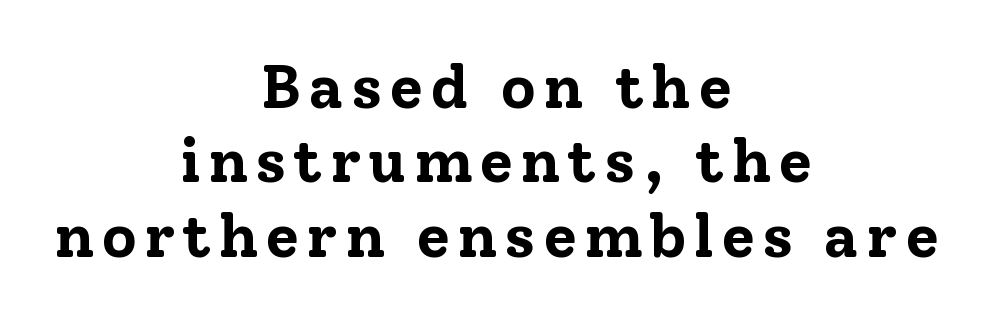
Posture: upright roman. Centered paragraph, ragged on both sides. Serif or sans? Serif — the stroke terminals have little feet. The words here are not underlined. Note the varied advance widths — an 'i' is clearly narrower than an 'm'. A full-strength bold gives these letters their thick strokes.
